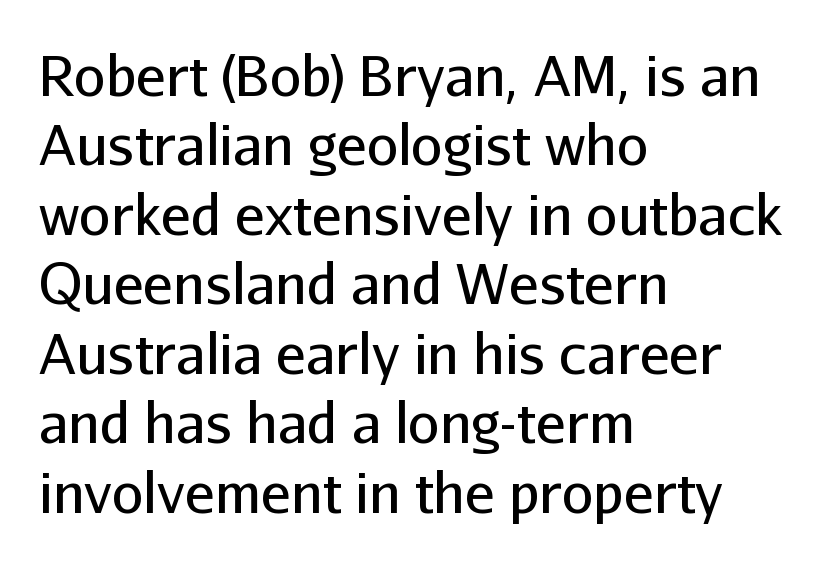
If you drew a line through each stem, it would be perfectly vertical. The passage shown is not underscored anywhere. Typographically, this falls in the sans-serif category. Here the glyphs are tracked normally, forming tight word shapes. You could not count columns in this text — the font is proportionally spaced. Weight: regular or lighter.
